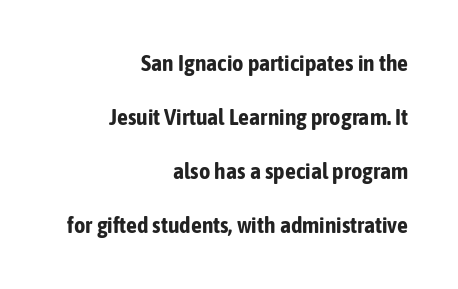
The image shows 22 px bold type, upright; set right-aligned, loose line spacing (2.46x), normal letter spacing, not underlined.
